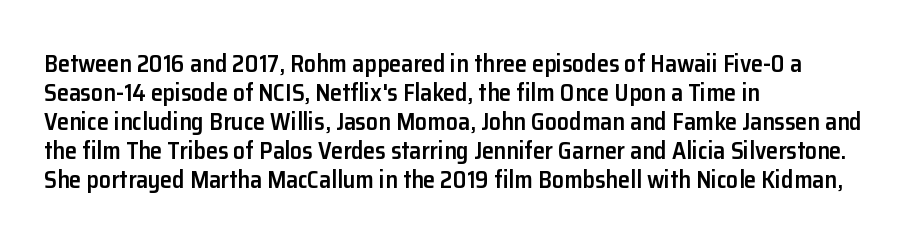
Q: Is the text bold? A: Semi-bold.
Q: Is the text italic (slanted)? A: No, it is upright.
Q: Is the text underlined? A: No.
Q: How is the paragraph aligned? A: Left-aligned.
Q: Is the spacing between letters normal or unusually wide? A: Normal.
